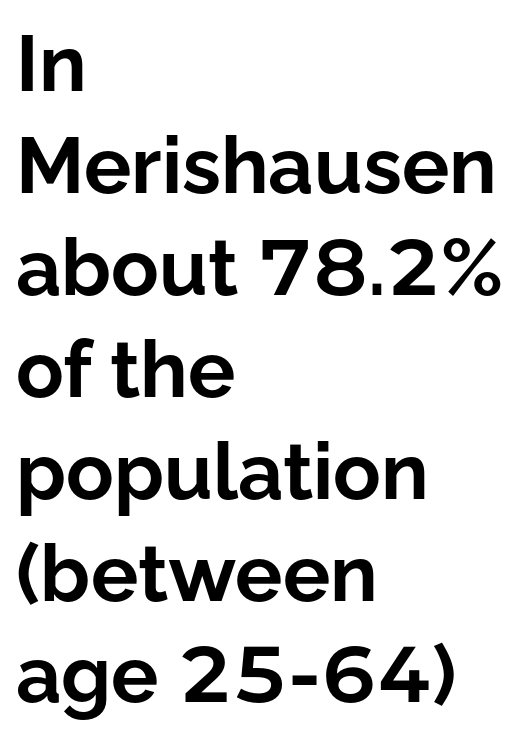
The image shows 79 px bold sans-serif type, upright; set left-aligned, normal line spacing (1.29x), normal letter spacing, not underlined; low stroke contrast and a medium x-height.
